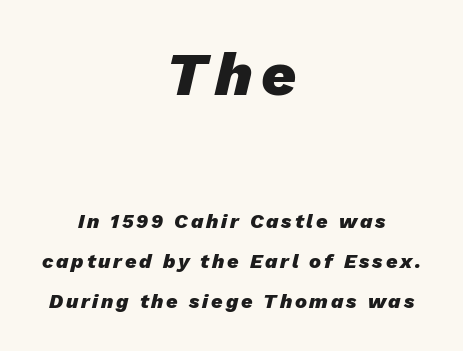
The image shows 61 px heavy type, italic (leaning right); set centered, loose line spacing (2.0x), not underlined; the first (top) block is 3.05x larger; low stroke contrast and a medium x-height.
